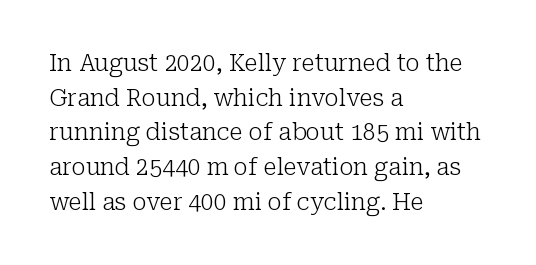
Q: Is the text bold? A: No.
Q: Is the text italic (slanted)? A: No, it is upright.
Q: Is the text underlined? A: No.
Q: How is the paragraph aligned? A: Left-aligned.
Q: Is the spacing between letters normal or unusually wide? A: Normal.
Q: Is the spacing between lines tight, normal or loose? A: Normal.
